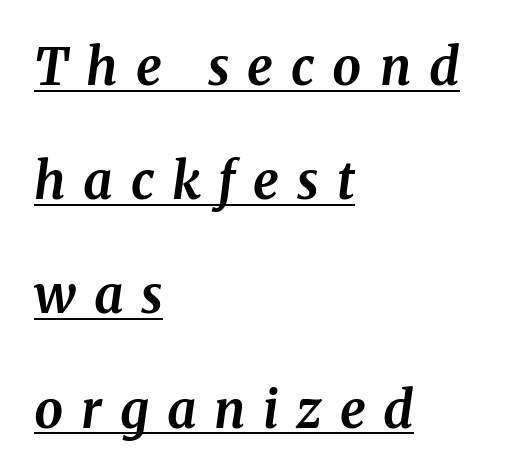
Notice how a bar underscores the lettering throughout. This sample trades compactness for vertical openness between lines. Line starts are locked; line ends wander. Look at the stroke-to-counter ratio: heavy, a bold.
